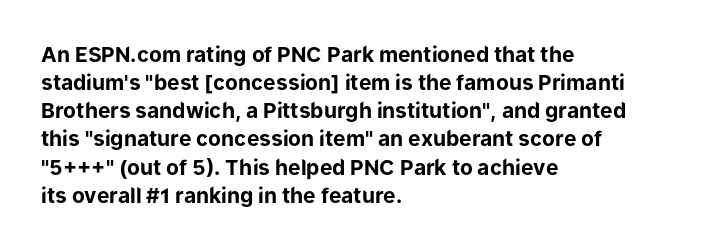
The image shows 21 px bold type, upright; set left-aligned, normal line spacing (1.34x), normal letter spacing, not underlined.
